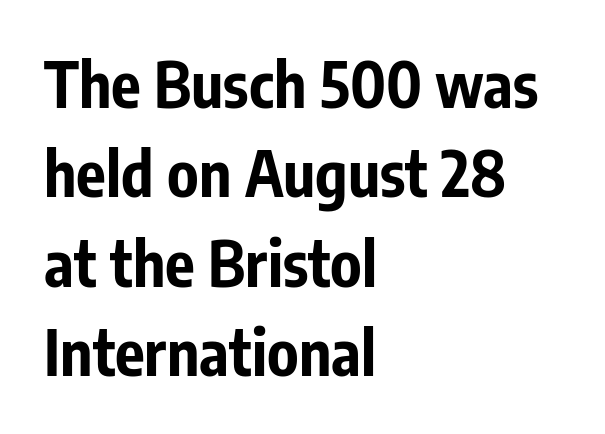
The image shows 62 px bold, condensed sans-serif type, upright; set left-aligned, normal line spacing (1.44x), normal letter spacing, not underlined; low stroke contrast and a medium x-height.
